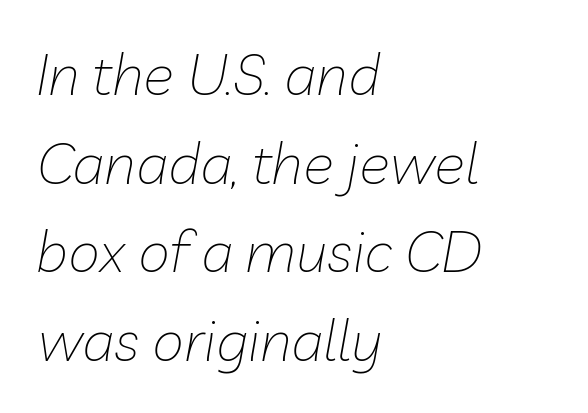
Q: Is the text bold? A: No.
Q: Is the text italic (slanted)? A: Yes, it leans right by about 10 degrees.
Q: Is the text underlined? A: No.
Q: How is the paragraph aligned? A: Left-aligned.
Q: Is the spacing between letters normal or unusually wide? A: Normal.
Q: Is the spacing between lines tight, normal or loose? A: Normal.
Q: Width (condensed, normal, or wide)? A: Normal.
Q: Stroke contrast? A: Low.
Q: x-height? A: Medium.
Q: Monospaced? A: No.
